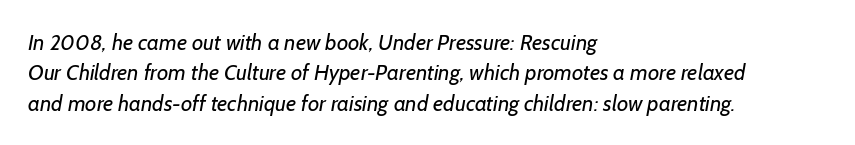
Q: Is the text bold? A: No.
Q: Is the text underlined? A: No.
Q: How is the paragraph aligned? A: Left-aligned.
Q: Is the spacing between letters normal or unusually wide? A: Normal.
Q: Is the spacing between lines tight, normal or loose? A: Normal.
